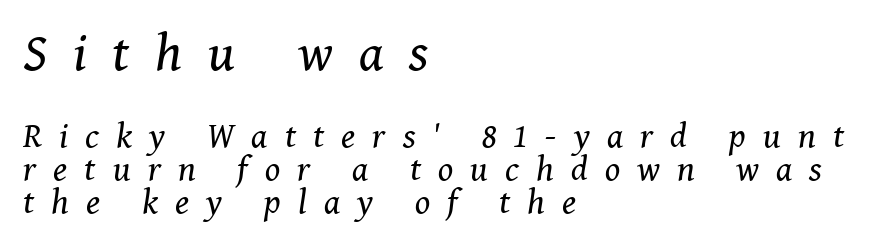
Decoration check: the copy has no underline. Line beginnings align vertically; line endings do not. Of the two passages, the one on top uses the larger point size. Stems here are at most as thick as an everyday book face. Is this a fixed-width face? No — the glyphs have proportional, varying widths.
